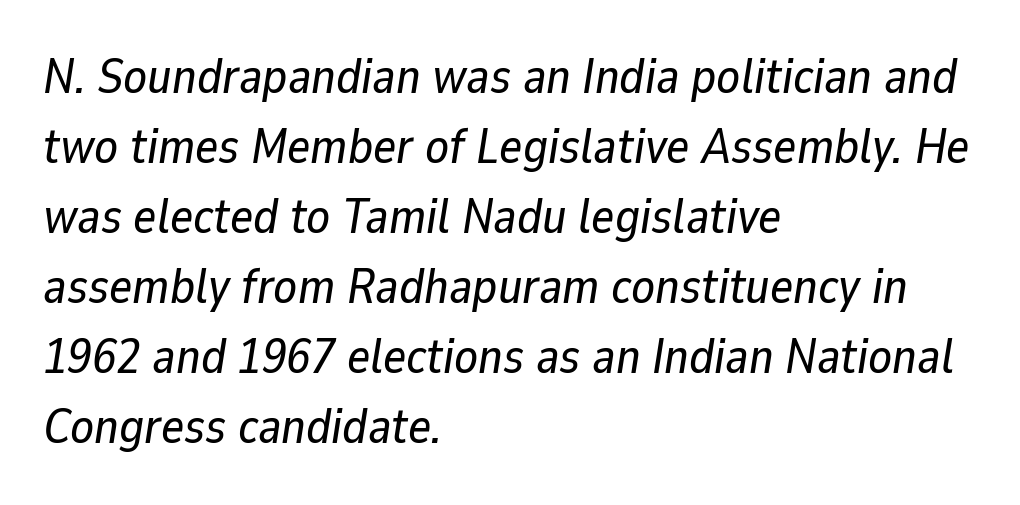
These lines were composed using italics. These lines stack with their left ends in a neat column. Has an underline been added? It has not. The face used here is proportionally spaced, like ordinary book or web type.
